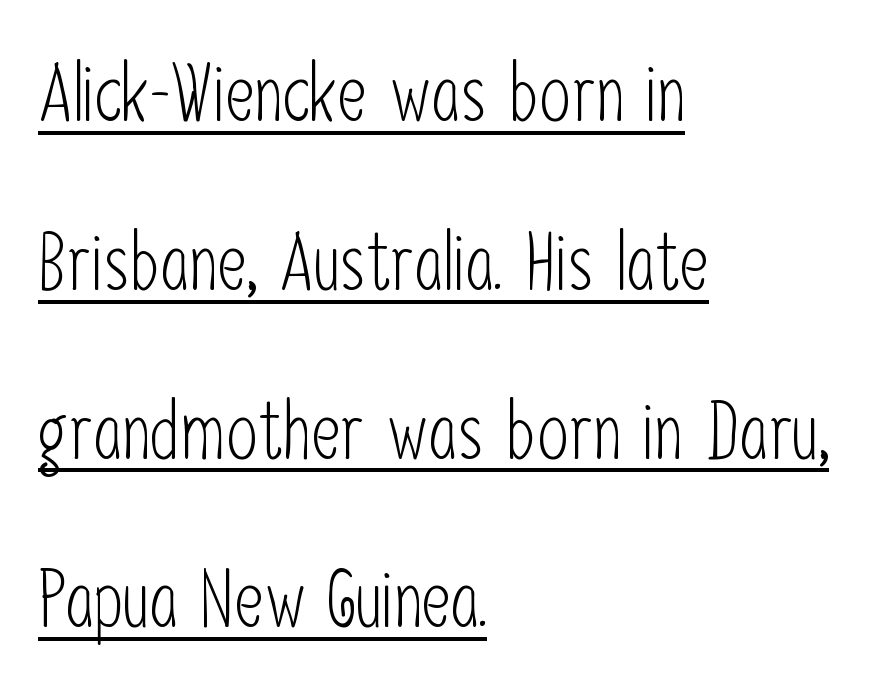
Casual observation: everything's shoved over to the left. The leading is generous, giving the passage an open texture. Each word holds together tightly as a unit, with standard inter-letter gaps. The strokes carry an ordinary text weight at most. Italic? Not at all — the glyphs are vertical.
